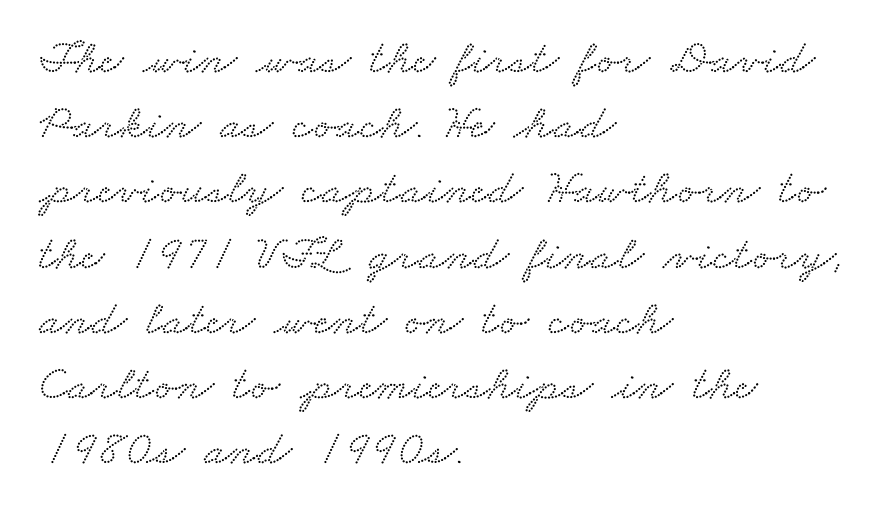
{"width": "wide", "stroke_contrast": "low", "x_height": "small", "monospaced": "no", "underline": "no", "align": "left", "line_spacing": "normal", "line_spacing_ratio": 1.33, "letter_spacing": "normal", "letter_spacing_em": 0.0, "glyph_px": 49}
